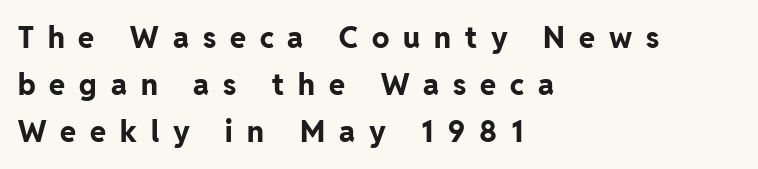
Every letter is thick-stroked: bold, no question. The rendering uses natural spacing where letterforms have individual widths. Has an underline been added? It has not. This rendering employs a face without finishing strokes, i.e., a sans-serif. Is the letter spacing exaggerated? Yes — the characters are pushed far apart.
